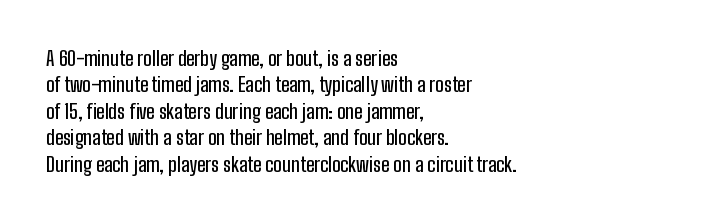
The image shows 20 px text type, upright; set left-aligned, normal line spacing (1.32x), normal letter spacing, not underlined.
